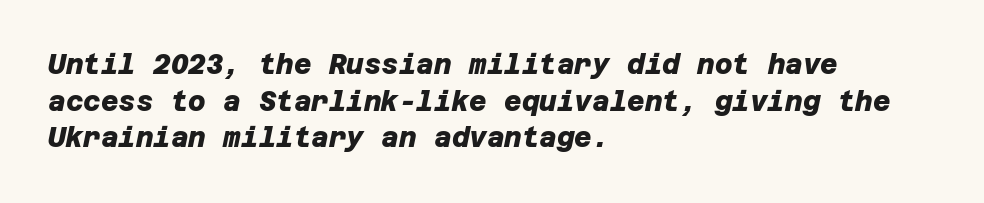
The image shows 27 px bold type; set left-aligned, normal line spacing (1.36x), normal letter spacing, not underlined.
